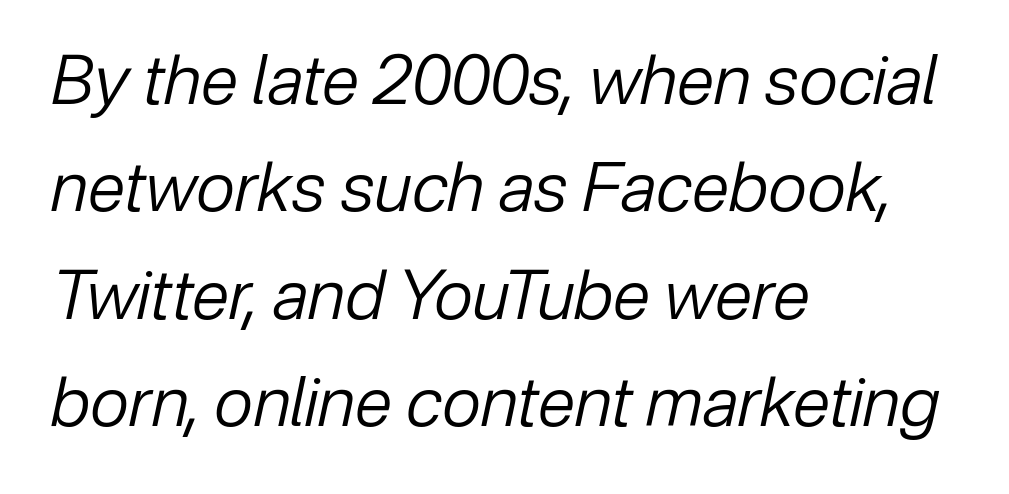
The image shows 68 px regular-weight type, italic (leaning right); set left-aligned, normal line spacing (1.58x), normal letter spacing, not underlined; low stroke contrast and a medium x-height.
